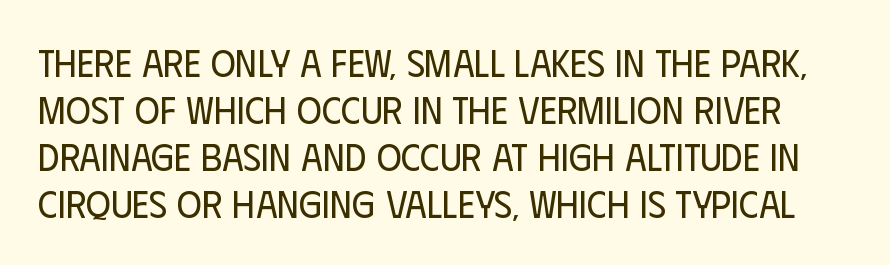
To sum up the face: it is a sans, with no serifs. Style check: upright. A typesetter would call this proportional, since set widths differ per character. The cut favours lightness, reaching ordinary text weight at its darkest.
